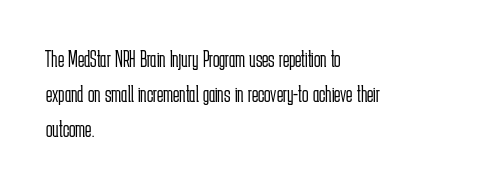
No word sits above an underline. This is the regular roman posture of the typeface. The lines in this sample share a left origin and differ only in where they stop. Successive baselines arrive at the customary interval.
